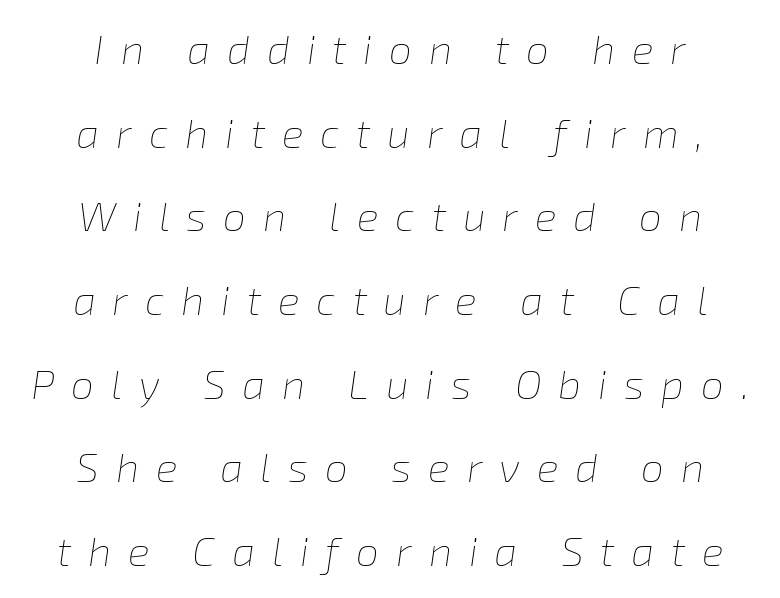
The image shows 41 px thin type, italic (leaning right); set loose line spacing (2.04x), unusually wide letter spacing (+0.41 em), not underlined; low stroke contrast and a medium x-height.
